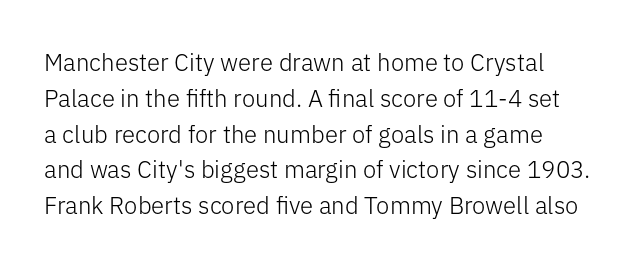
The image shows 24 px text type, upright; set normal line spacing (1.49x), normal letter spacing, not underlined.
